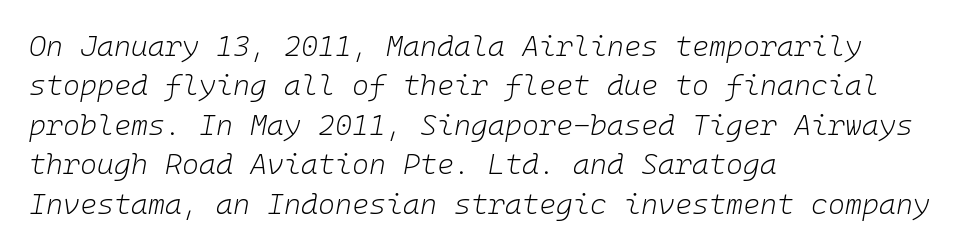
Q: Is the text bold? A: No.
Q: Is the text italic (slanted)? A: Yes, it leans right by about 10 degrees.
Q: Is the text underlined? A: No.
Q: How is the paragraph aligned? A: Left-aligned.
Q: Is the spacing between letters normal or unusually wide? A: Normal.
Q: Is the spacing between lines tight, normal or loose? A: Normal.
Q: Width (condensed, normal, or wide)? A: Normal.
Q: Stroke contrast? A: Low.
Q: x-height? A: Medium.
Q: Monospaced? A: Yes.
